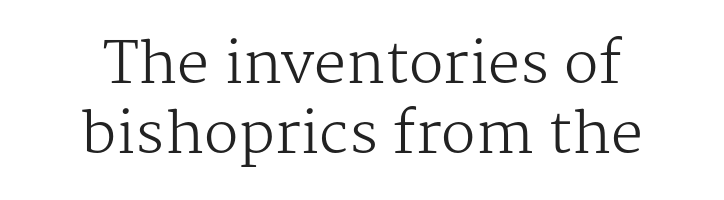
{"serif": "yes", "italic": "no", "bold": "no", "weight": "regular", "width": "normal", "stroke_contrast": "medium", "x_height": "medium", "monospaced": "no", "underline": "no", "align": "center", "line_spacing_ratio": 1.22, "letter_spacing": "normal", "letter_spacing_em": 0.0, "glyph_px": 57}
